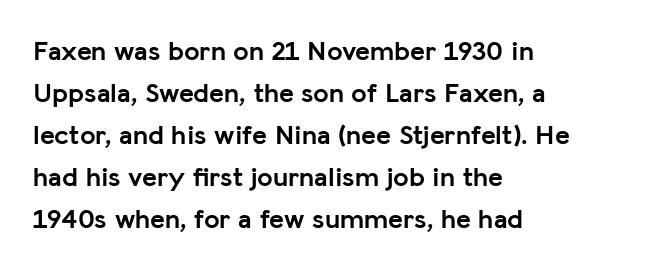
The rendering keeps characters at their native spacing. The letters stand straight up with perfectly vertical stems. Left-aligned paragraph, ragged on the right. This rendering features lettering with no underline.
